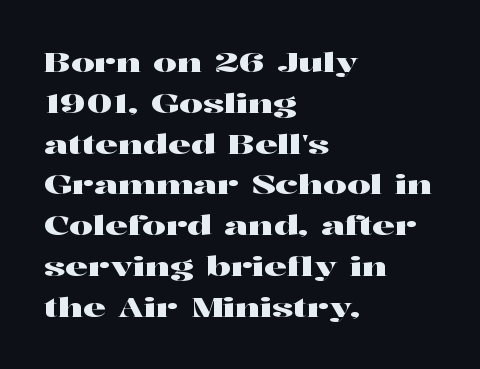
The image shows 26 px text type, upright; set left-aligned, normal line spacing (1.57x), normal letter spacing, not underlined.
